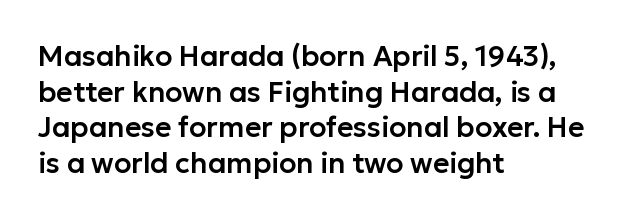
{"serif": "no", "italic": "no", "width": "normal", "stroke_contrast": "low", "x_height": "medium", "monospaced": "no", "underline": "no", "align": "left", "line_spacing": "normal", "line_spacing_ratio": 1.27, "letter_spacing": "normal", "letter_spacing_em": 0.0, "glyph_px": 28}
